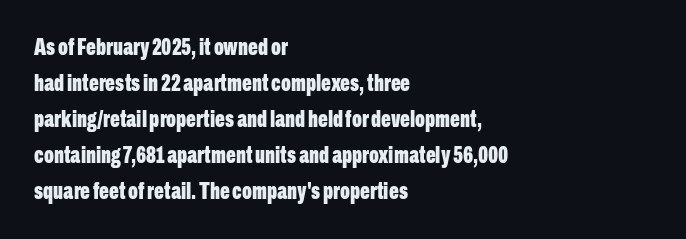
{"italic": "no", "bold": "yes", "underline": "no", "align": "left", "line_spacing": "normal", "line_spacing_ratio": 1.57, "letter_spacing": "normal", "letter_spacing_em": 0.0, "glyph_px": 23}
